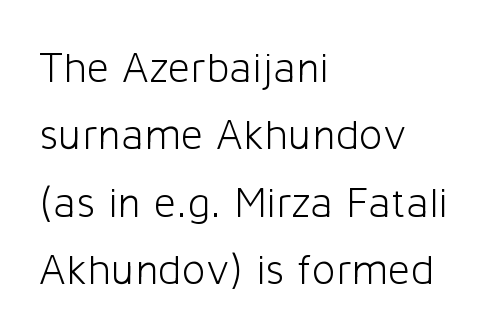
{"serif": "no", "italic": "no", "bold": "no", "weight": "light", "width": "normal", "stroke_contrast": "low", "x_height": "medium", "monospaced": "no", "underline": "no", "align": "left", "line_spacing": "normal", "line_spacing_ratio": 1.53, "letter_spacing": "normal", "letter_spacing_em": 0.0, "glyph_px": 44}
